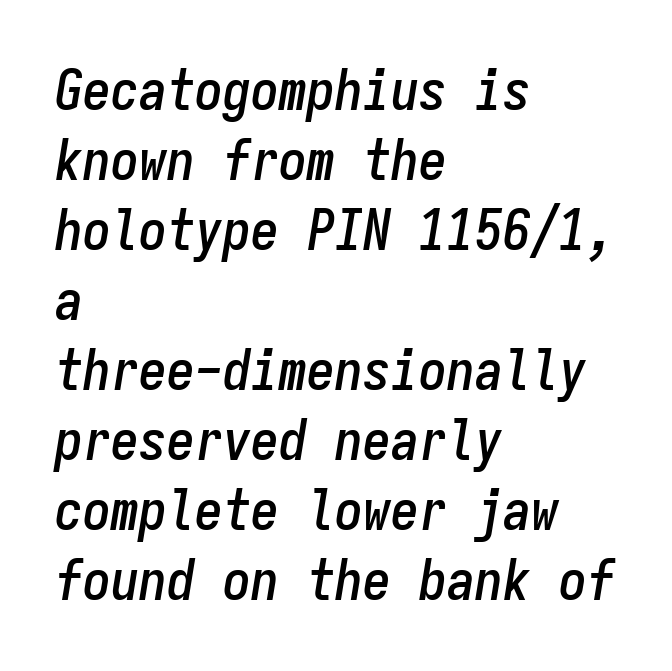
{"italic": "yes", "lean": "right", "slant_degrees": 9, "width": "condensed", "stroke_contrast": "low", "x_height": "medium", "monospaced": "yes", "underline": "no", "align": "left", "line_spacing": "normal", "line_spacing_ratio": 1.25, "letter_spacing": "normal", "letter_spacing_em": 0.0, "glyph_px": 56}
